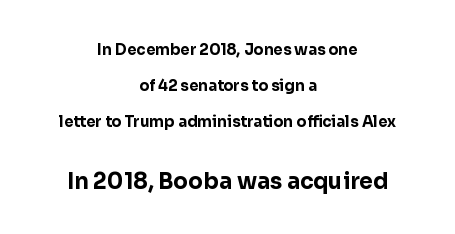
The image shows 22 px bold type, upright; set centered, loose line spacing (2.39x), normal letter spacing, not underlined; the second (bottom) block is 1.47x larger.
